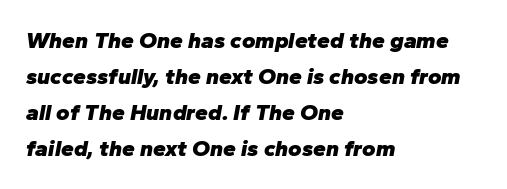
Q: Is the text bold? A: Yes.
Q: Is the text italic (slanted)? A: Yes, it leans right by about 10 degrees.
Q: Is the text underlined? A: No.
Q: How is the paragraph aligned? A: Left-aligned.
Q: Is the spacing between letters normal or unusually wide? A: Normal.
Q: Is the spacing between lines tight, normal or loose? A: Normal.
